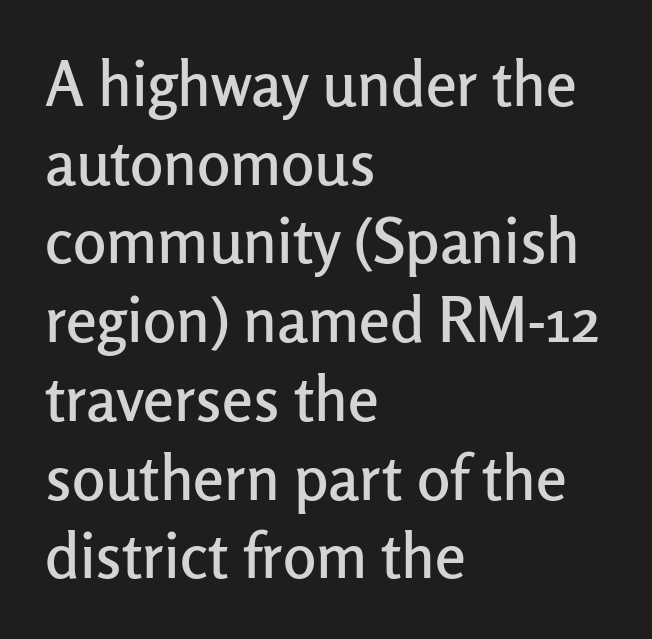
In terms of posture, this sample is upright. The rendering uses natural spacing where letterforms have individual widths. Font category for this specimen: sans-serif. How would I describe the line gaps? Plain and ordinary.
